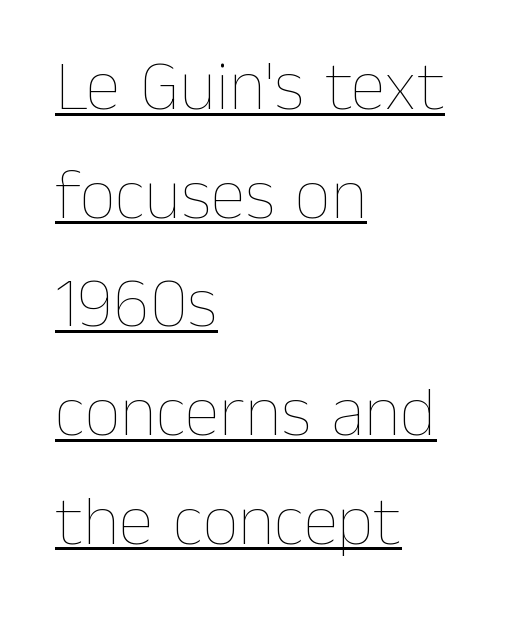
Q: Is the text bold? A: No.
Q: Is the text italic (slanted)? A: No, it is upright.
Q: Is the text underlined? A: Yes.
Q: How is the paragraph aligned? A: Left-aligned.
Q: Is the spacing between letters normal or unusually wide? A: Normal.
Q: Is the spacing between lines tight, normal or loose? A: Normal.
Q: Width (condensed, normal, or wide)? A: Normal.
Q: Stroke contrast? A: Low.
Q: x-height? A: Medium.
Q: Monospaced? A: No.
